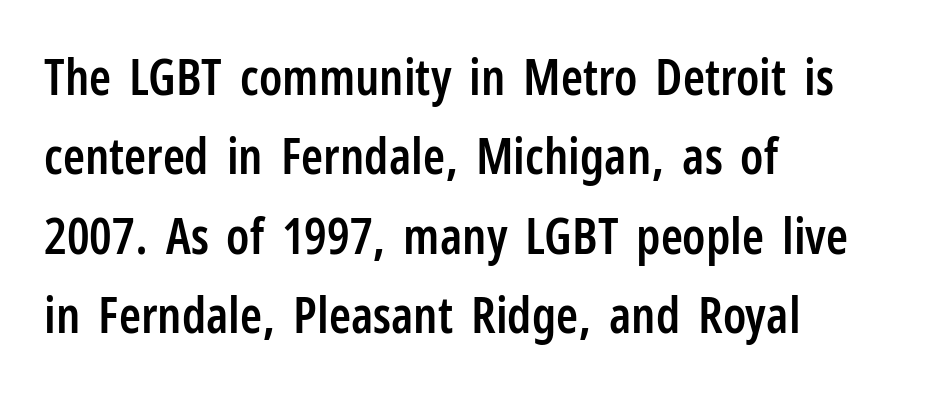
The image shows 50 px semibold, condensed sans-serif type, upright; set left-aligned, normal line spacing (1.59x), normal letter spacing, not underlined; low stroke contrast and a medium x-height.
